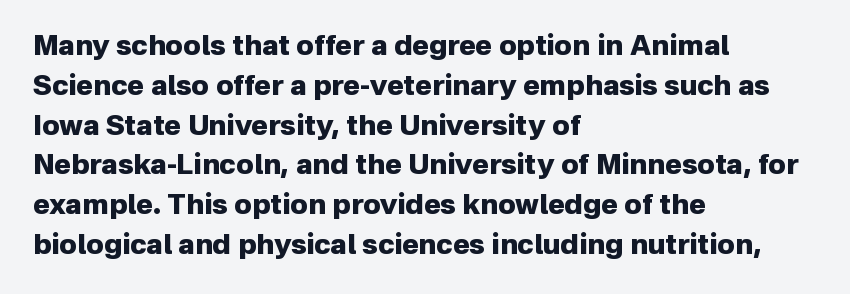
Q: Is the text bold? A: Yes.
Q: Is the text italic (slanted)? A: No, it is upright.
Q: Is the typeface a serif or a sans-serif typeface? A: Sans-serif.
Q: Is the text underlined? A: No.
Q: How is the paragraph aligned? A: Left-aligned.
Q: Is the spacing between letters normal or unusually wide? A: Normal.
Q: Is the spacing between lines tight, normal or loose? A: Normal.
Q: Width (condensed, normal, or wide)? A: Normal.
Q: Stroke contrast? A: Low.
Q: x-height? A: Medium.
Q: Monospaced? A: No.
